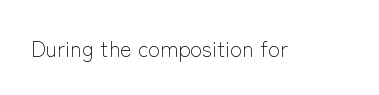
{"italic": "no", "bold": "no", "underline": "no", "letter_spacing": "normal", "letter_spacing_em": 0.0, "glyph_px": 22}
